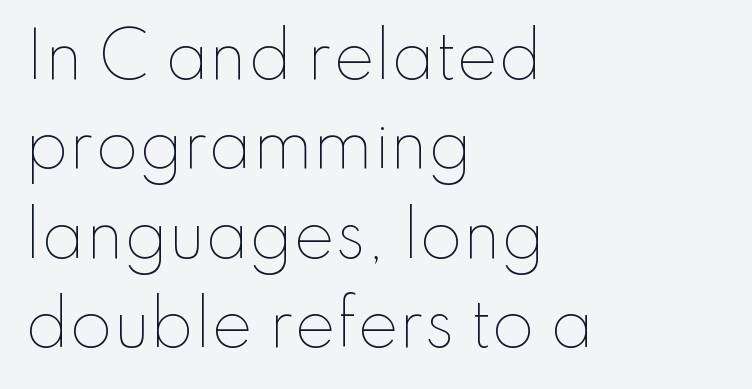
Q: Is the text bold? A: No.
Q: Is the text italic (slanted)? A: No, it is upright.
Q: Is the text underlined? A: No.
Q: How is the paragraph aligned? A: Left-aligned.
Q: Is the spacing between letters normal or unusually wide? A: Normal.
Q: Is the spacing between lines tight, normal or loose? A: Normal.
Q: Width (condensed, normal, or wide)? A: Normal.
Q: Stroke contrast? A: Low.
Q: x-height? A: Small.
Q: Monospaced? A: No.
